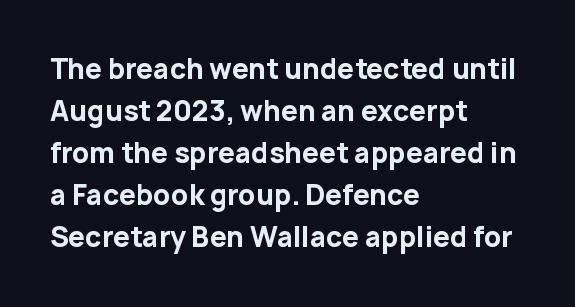
Q: Is the text bold? A: Yes.
Q: Is the text italic (slanted)? A: No, it is upright.
Q: Is the text underlined? A: No.
Q: How is the paragraph aligned? A: Left-aligned.
Q: Is the spacing between letters normal or unusually wide? A: Normal.
Q: Is the spacing between lines tight, normal or loose? A: Normal.
